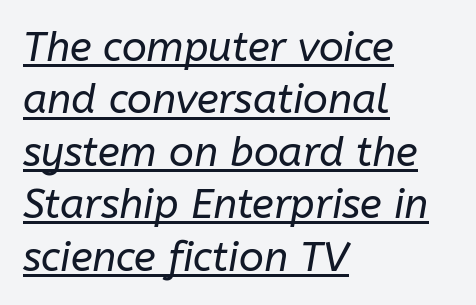
Designer's note — italics engaged. Think of a printed novel: that variable character pitch is what you see here. How are the letters spaced? Ordinarily, with no added tracking. Is there an underline? Yes — a line sits under the letters. The rendering anchors every line to the left-hand side.
